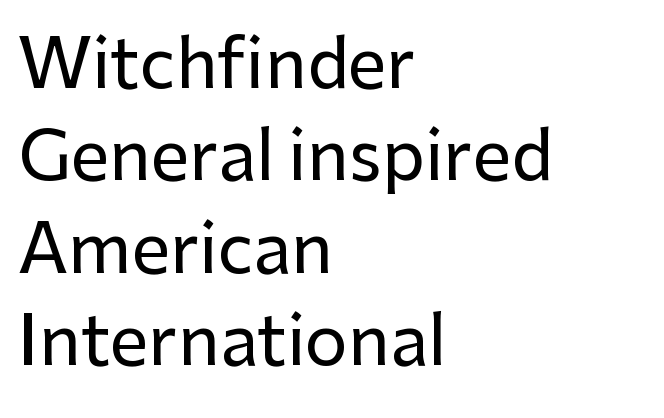
Layout note: lines flush left. The string is rendered with underlining switched off. Style check: upright. Evenly set lines give the paragraph a standard silhouette.
